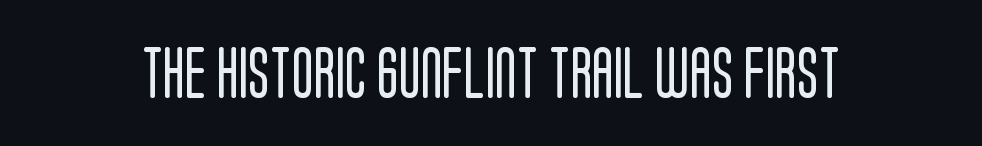
{"serif": "no", "italic": "no", "bold": "no", "weight": "regular", "width": "condensed", "stroke_contrast": "low", "x_height": "large", "monospaced": "no", "underline": "no", "letter_spacing": "normal", "letter_spacing_em": 0.0, "glyph_px": 51}
